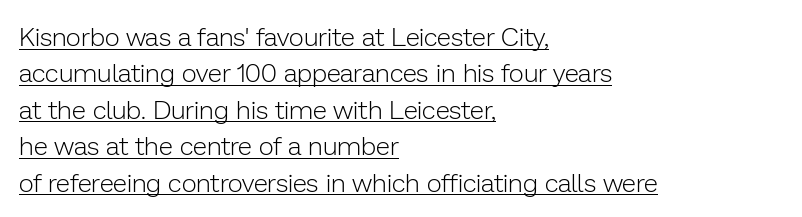
Where is the straight margin? On the left. Rows of type keep a routine distance in the vertical direction. Counters stay open thanks to moderate or lighter strokes. This sample uses an upright cut, with every glyph sitting square on the baseline.
